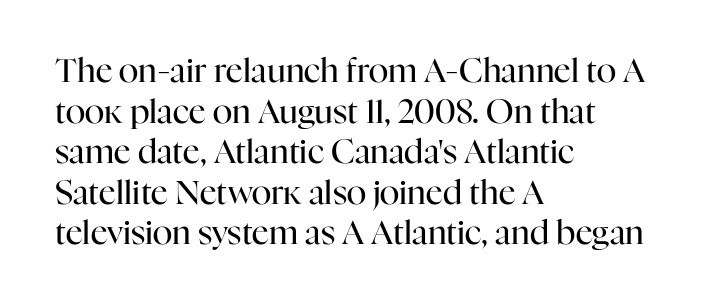
{"serif": "yes", "italic": "no", "bold": "no", "weight": "regular", "width": "normal", "stroke_contrast": "high", "x_height": "medium", "monospaced": "no", "underline": "no", "align": "left", "line_spacing_ratio": 1.23, "letter_spacing": "normal", "letter_spacing_em": 0.0, "glyph_px": 33}
